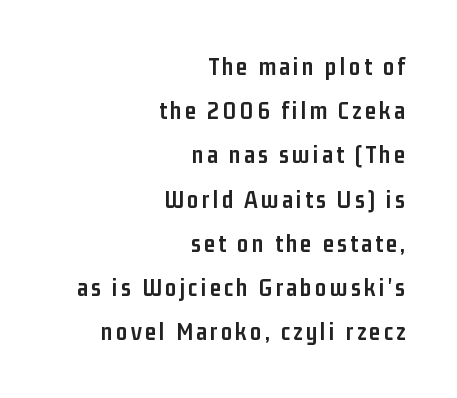
Stroke thickness is high; the sample reads as a true bold. Horizontal alignment here is rightward, an uncommon choice for prose. Beneath every word, the page is bare. Ascenders rise straight up at ninety degrees.
